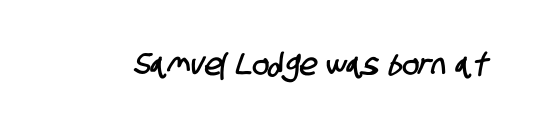
The image shows 31 px condensed sans-serif type; set normal letter spacing, not underlined; low stroke contrast and a large x-height.
